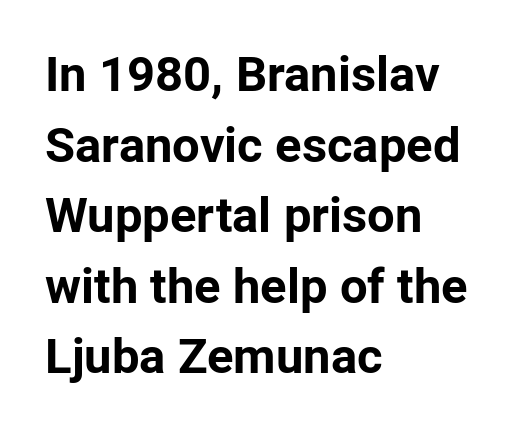
The image shows 49 px bold sans-serif type, upright; set left-aligned, normal line spacing (1.44x), normal letter spacing, not underlined; low stroke contrast and a medium x-height.
